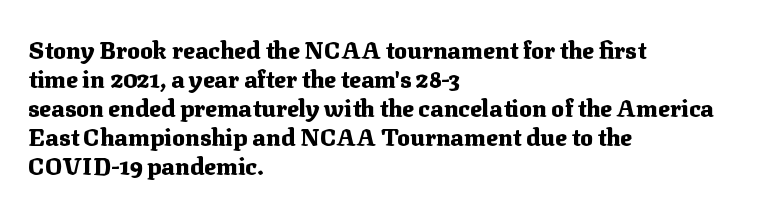
Q: Is the text bold? A: Yes.
Q: Is the text italic (slanted)? A: No, it is upright.
Q: Is the text underlined? A: No.
Q: How is the paragraph aligned? A: Left-aligned.
Q: Is the spacing between letters normal or unusually wide? A: Normal.
